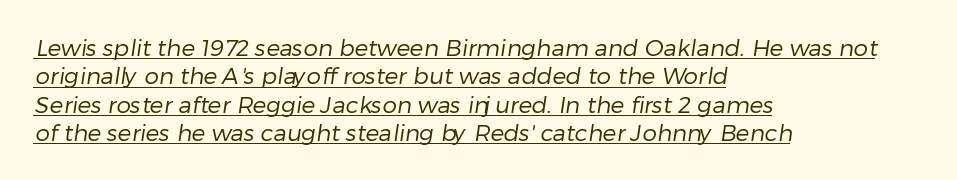
{"bold": "no", "underline": "yes", "align": "left", "line_spacing_ratio": 1.23, "letter_spacing": "normal", "letter_spacing_em": 0.0, "glyph_px": 23}
